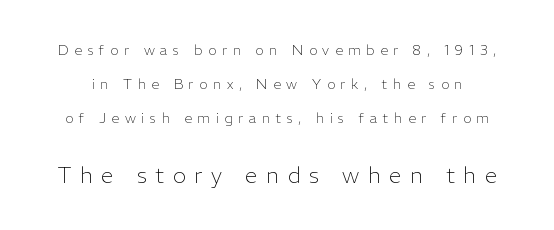
{"italic": "no", "bold": "no", "underline": "no", "line_spacing": "loose", "line_spacing_ratio": 2.43, "letter_spacing": "wide", "letter_spacing_em": 0.4, "larger_block": "second", "size_ratio": 1.57, "glyph_px": 22}
